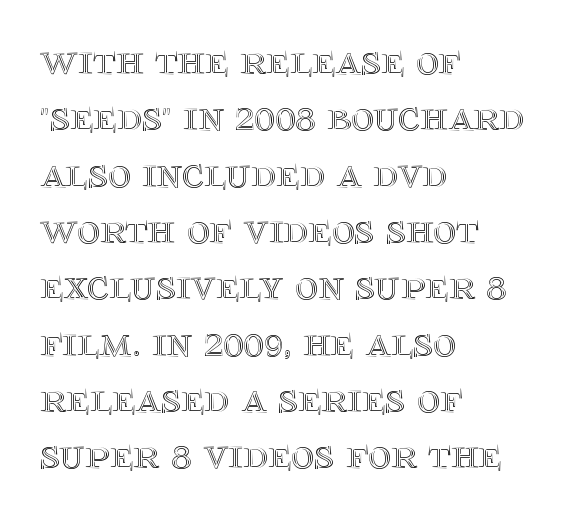
Q: Is the text italic (slanted)? A: No, it is upright.
Q: Is the text underlined? A: No.
Q: How is the paragraph aligned? A: Left-aligned.
Q: Is the spacing between letters normal or unusually wide? A: Normal.
Q: Is the spacing between lines tight, normal or loose? A: Normal.
Q: Width (condensed, normal, or wide)? A: Normal.
Q: x-height? A: Large.
Q: Monospaced? A: No.
